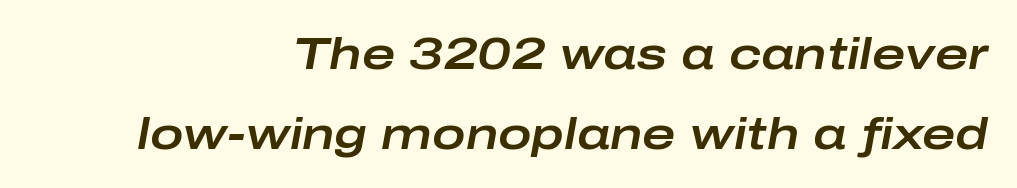
The text carries the slant typical of an italic or oblique font. Compared with a flush-left layout, this one pins lines to the opposite, right side. You could not count columns in this text — the font is proportionally spaced. The space beneath each line is pristine and unruled.
